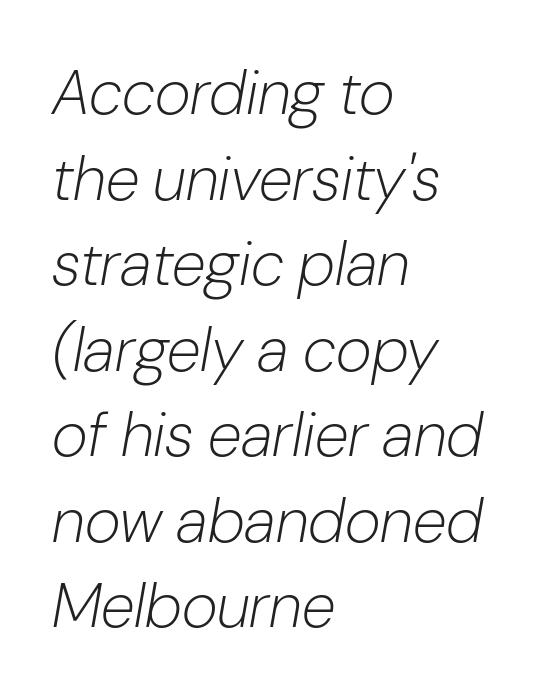
The space between consecutive lines is moderate. The passage shown is typed in a proportional face where columns would drift. Honestly, the letter spacing is just normal — you wouldn't notice it. Lines of text with bare space underneath.
